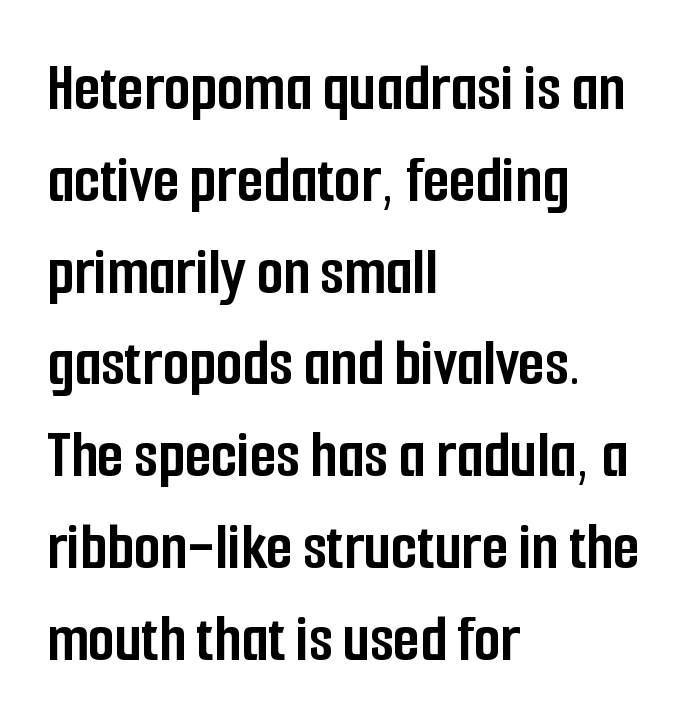
The image shows 68 px semibold, condensed sans-serif type, upright; set left-aligned, normal line spacing (1.35x), normal letter spacing, not underlined; low stroke contrast and a medium x-height.
